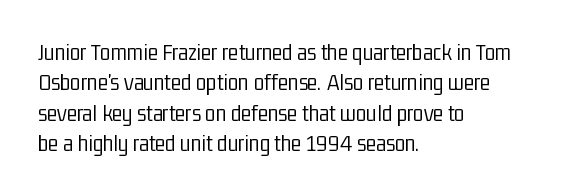
The image shows 24 px text type, upright; set left-aligned, normal line spacing (1.27x), normal letter spacing, not underlined.
